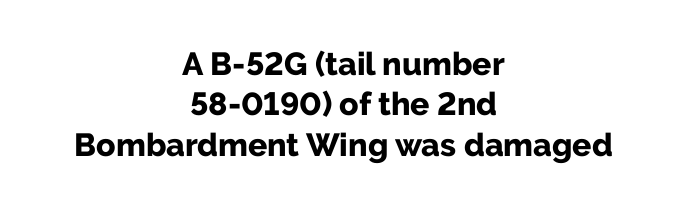
I'd describe the lettering as bold — thick and assertive. Here the designer chose a conventional face with non-uniform glyph widths. The space beneath each line is pristine and unruled. Posture: vertical.
